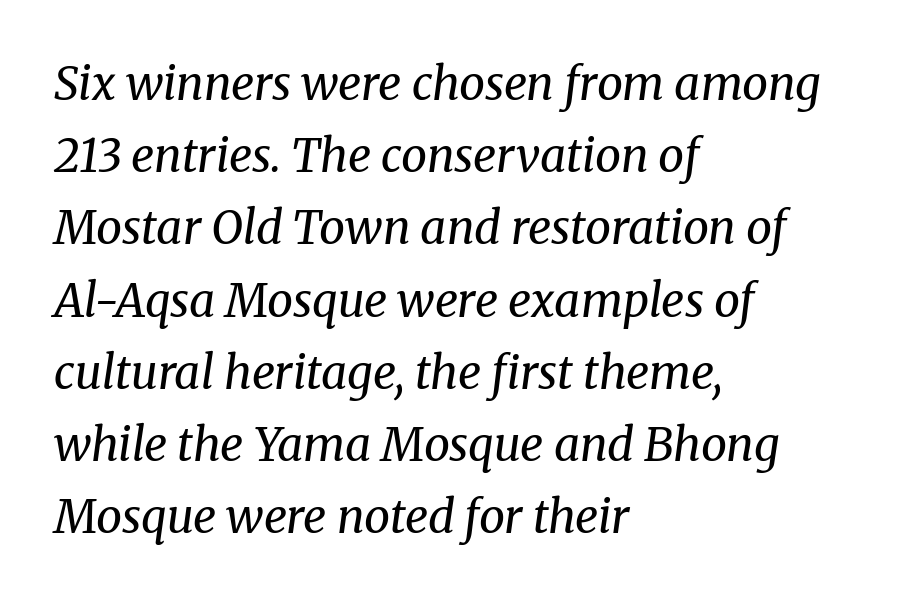
{"serif": "yes", "italic": "yes", "lean": "right", "slant_degrees": 8, "bold": "no", "weight": "regular", "width": "normal", "stroke_contrast": "medium", "x_height": "medium", "monospaced": "no", "underline": "no", "align": "left", "line_spacing": "normal", "line_spacing_ratio": 1.57, "letter_spacing": "normal", "letter_spacing_em": 0.0, "glyph_px": 46}
